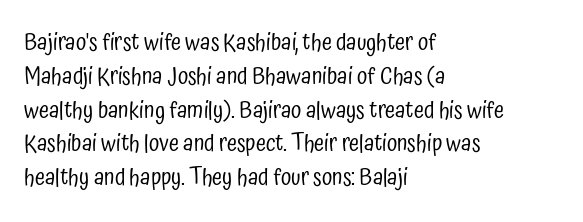
Just letters on the line, the space beneath them empty. Evenly set lines give the paragraph a standard silhouette. Heft: none added — not bold. Notice how the passage keeps a crisp vertical edge on the left only. No extra tracking has been applied to these lines. A roman cut, with each character standing at attention.
